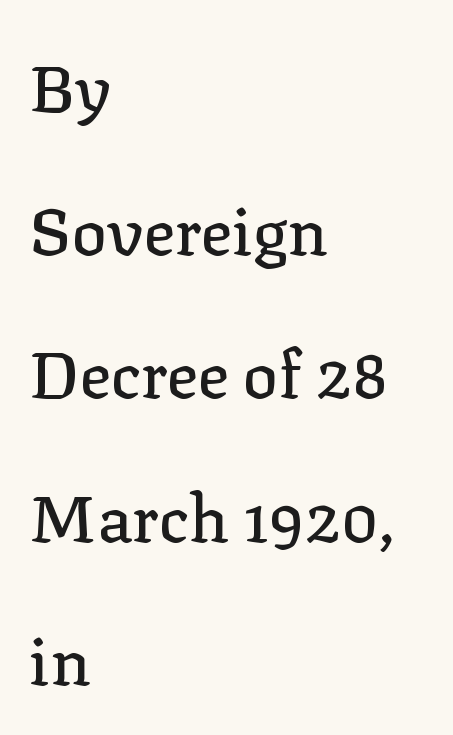
A typesetter would mark this as roman, not italic. This sample is left-justified, so line endings fall wherever the words run out. Compared with typical body copy, the letter spacing here is the same. A typesetter would call this leading open, well beyond the default.
